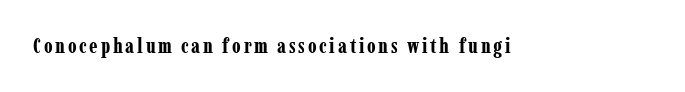
Q: Is the text bold? A: Yes.
Q: Is the text italic (slanted)? A: No, it is upright.
Q: Is the text underlined? A: No.
